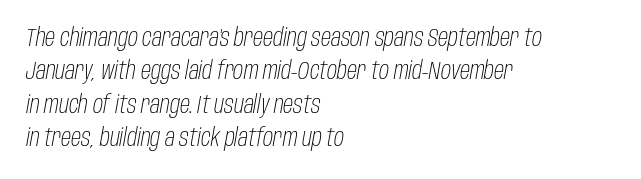
{"italic": "yes", "lean": "right", "slant_degrees": 10, "bold": "no", "underline": "no", "align": "left", "line_spacing": "normal", "line_spacing_ratio": 1.34, "letter_spacing": "normal", "letter_spacing_em": 0.0, "glyph_px": 25}
